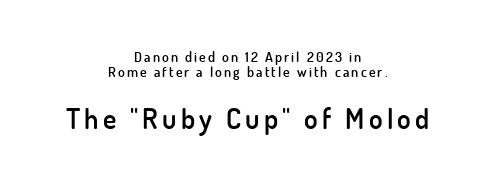
The image shows 28 px semibold sans-serif type, upright; set centered, tight line spacing (1.1x), not underlined; the second (bottom) block is 2.0x larger; low stroke contrast and a small x-height.
